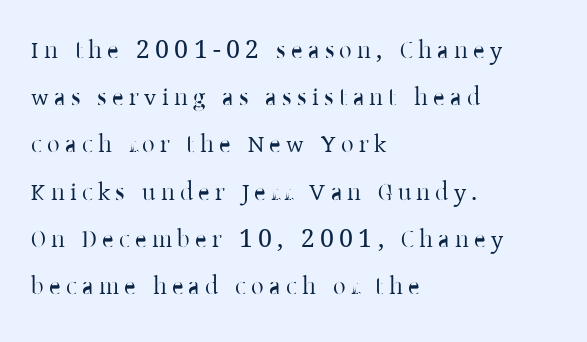
The compositor pushed each line to the left boundary. Unlike italic type, these characters show no tilt at all. The letterforms sit at book weight or below. Tracking here is generous; glyphs stand well apart from one another. Anything drawn beneath the words? Only blank space.
